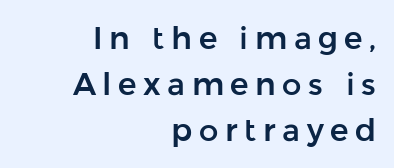
Check the space under the baseline: it is left empty. The letters are spread apart with noticeably loose tracking. The setting favours the right margin, as signatures and pull-quotes sometimes do. Varying glyph widths throughout — classic text-font behaviour. This is the regular roman posture of the typeface. In terms of leading, this rendering sits right in the middle.
